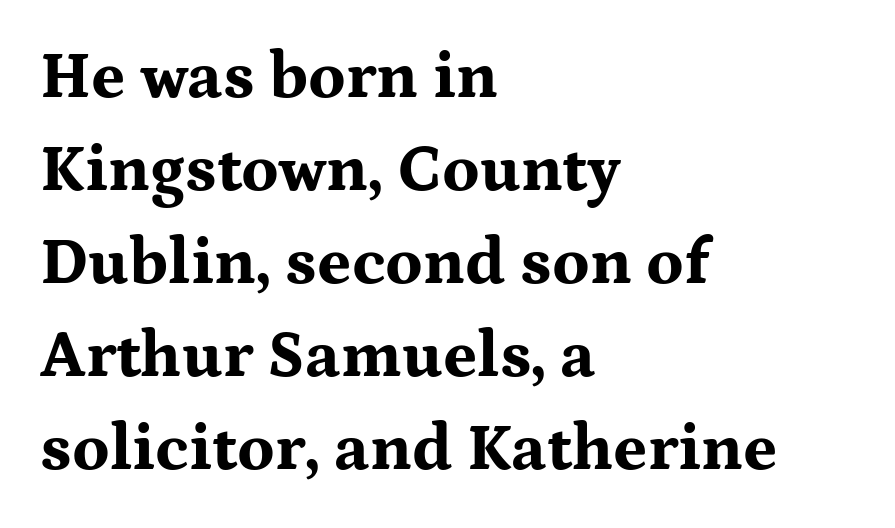
Unlike a clean sans, this face finishes its strokes with serifs. Honestly, the letter spacing is just normal — you wouldn't notice it. Reading down the column, the eye jumps a familiar distance to each next line. Left-aligned paragraph, ragged on the right.
